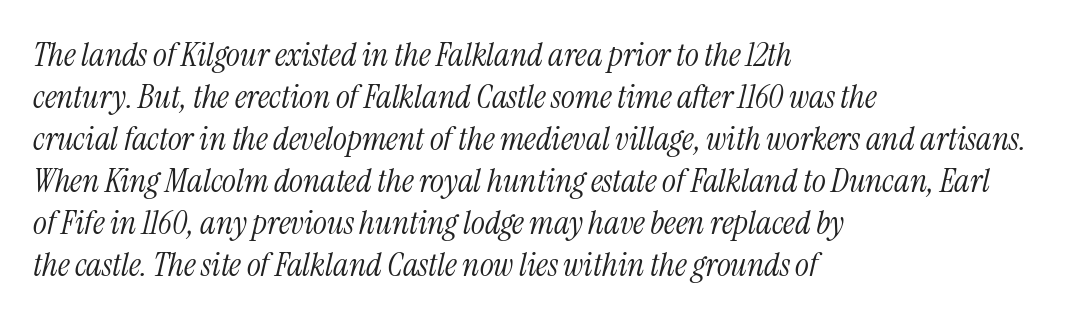
The image shows 33 px light, condensed serif type, italic (leaning right); set left-aligned, normal line spacing (1.27x), normal letter spacing, not underlined; medium stroke contrast and a medium x-height.
